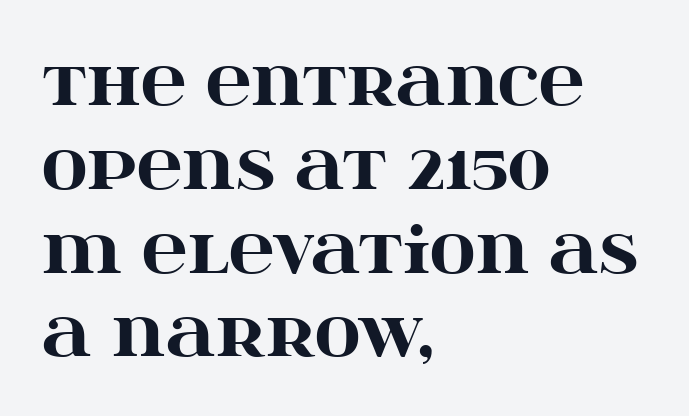
Q: Is the text bold? A: Yes.
Q: Is the text italic (slanted)? A: No, it is upright.
Q: Is the typeface a serif or a sans-serif typeface? A: Serif.
Q: Is the text underlined? A: No.
Q: How is the paragraph aligned? A: Left-aligned.
Q: Is the spacing between letters normal or unusually wide? A: Normal.
Q: Is the spacing between lines tight, normal or loose? A: Normal.
Q: Width (condensed, normal, or wide)? A: Wide.
Q: Stroke contrast? A: High.
Q: x-height? A: Large.
Q: Monospaced? A: No.
